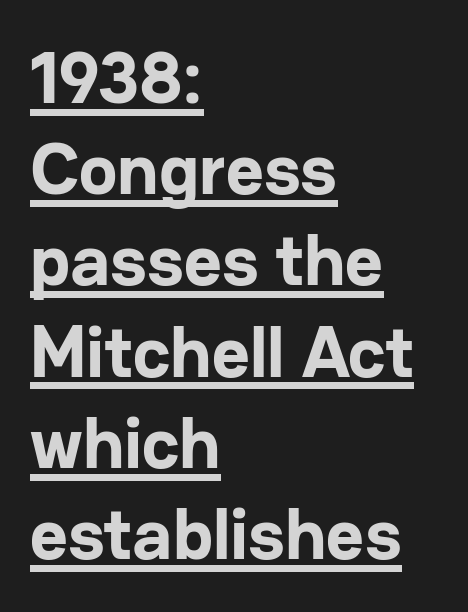
{"serif": "no", "italic": "no", "bold": "yes", "weight": "bold", "width": "normal", "stroke_contrast": "low", "x_height": "medium", "monospaced": "no", "underline": "yes", "align": "left", "line_spacing": "normal", "line_spacing_ratio": 1.25, "letter_spacing": "normal", "letter_spacing_em": 0.0, "glyph_px": 73}
